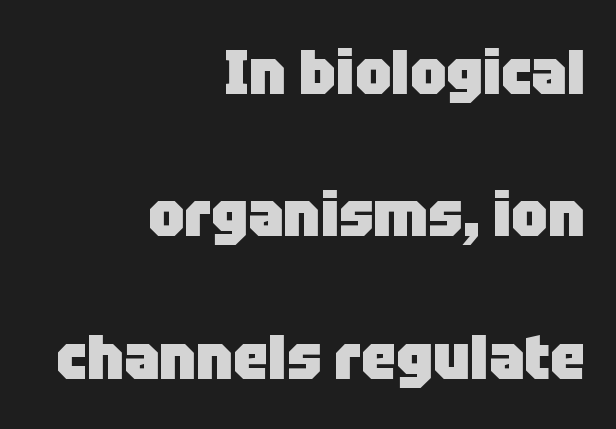
Q: Is the text bold? A: Yes.
Q: Is the text italic (slanted)? A: No, it is upright.
Q: Is the typeface a serif or a sans-serif typeface? A: Sans-serif.
Q: Is the text underlined? A: No.
Q: How is the paragraph aligned? A: Right-aligned.
Q: Is the spacing between letters normal or unusually wide? A: Normal.
Q: Is the spacing between lines tight, normal or loose? A: Loose.
Q: Width (condensed, normal, or wide)? A: Normal.
Q: Stroke contrast? A: Low.
Q: x-height? A: Large.
Q: Monospaced? A: No.
